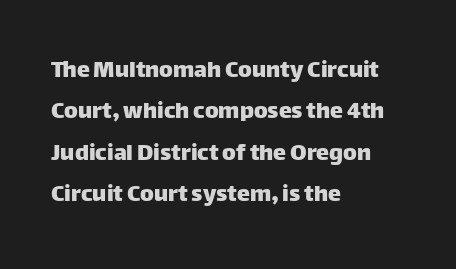
Q: Is the text italic (slanted)? A: No, it is upright.
Q: Is the text underlined? A: No.
Q: How is the paragraph aligned? A: Left-aligned.
Q: Is the spacing between letters normal or unusually wide? A: Normal.
Q: Is the spacing between lines tight, normal or loose? A: Normal.
